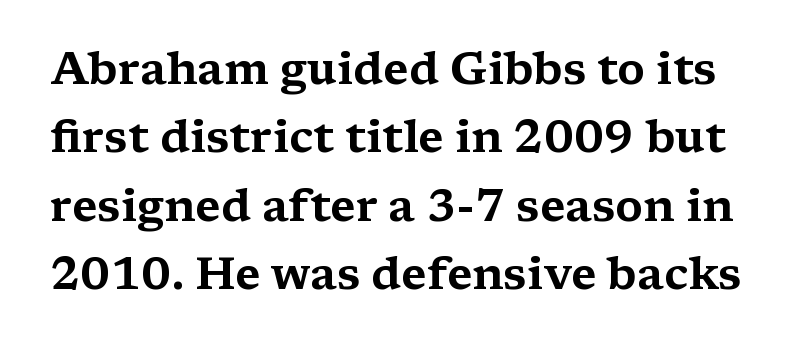
{"serif": "yes", "italic": "no", "width": "wide", "stroke_contrast": "medium", "x_height": "medium", "monospaced": "no", "underline": "no", "line_spacing": "normal", "line_spacing_ratio": 1.52, "letter_spacing": "normal", "letter_spacing_em": 0.0, "glyph_px": 45}
